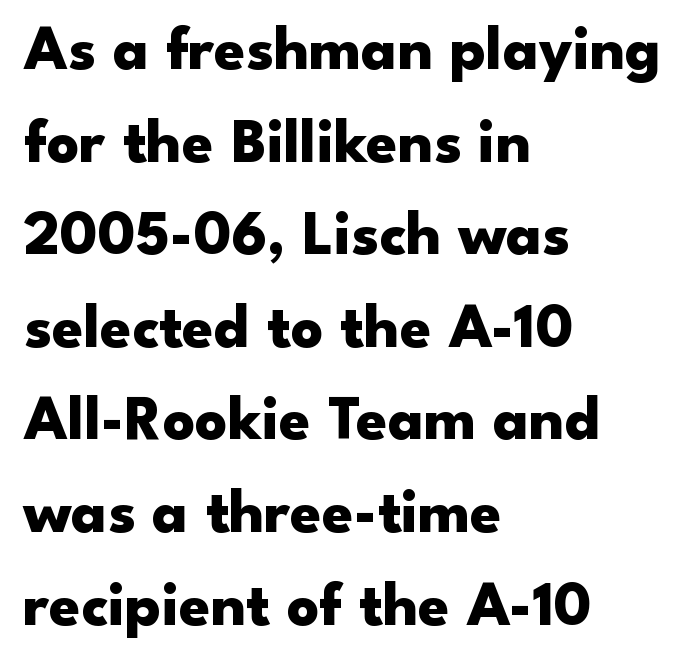
{"serif": "no", "italic": "no", "bold": "yes", "weight": "heavy", "width": "wide", "stroke_contrast": "low", "x_height": "small", "monospaced": "no", "underline": "no", "align": "left", "line_spacing": "normal", "line_spacing_ratio": 1.47, "letter_spacing": "normal", "letter_spacing_em": 0.0, "glyph_px": 63}
